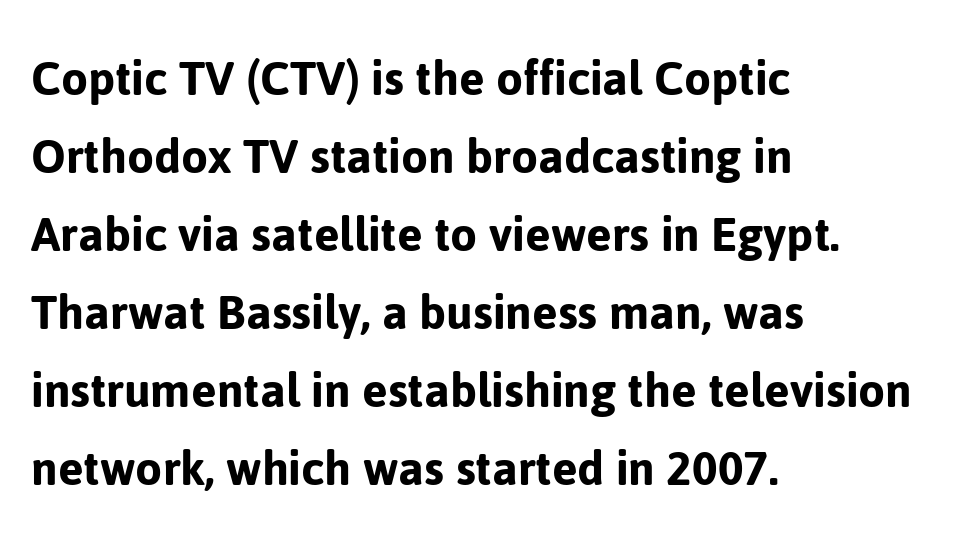
{"serif": "no", "italic": "no", "width": "normal", "stroke_contrast": "low", "x_height": "medium", "monospaced": "no", "underline": "no", "align": "left", "line_spacing": "normal", "line_spacing_ratio": 1.42, "letter_spacing": "normal", "letter_spacing_em": 0.0, "glyph_px": 55}
